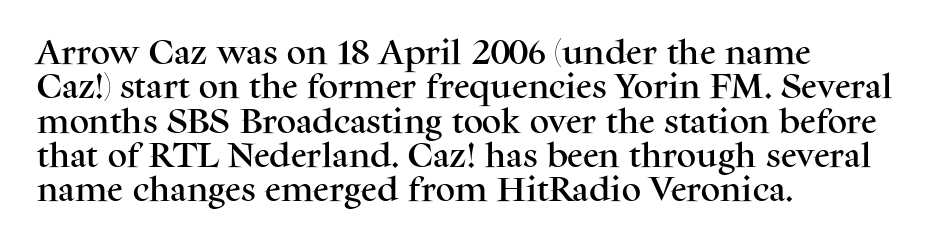
{"italic": "no", "underline": "no", "align": "left", "line_spacing": "normal", "line_spacing_ratio": 1.27, "letter_spacing": "normal", "letter_spacing_em": 0.0, "glyph_px": 27}
